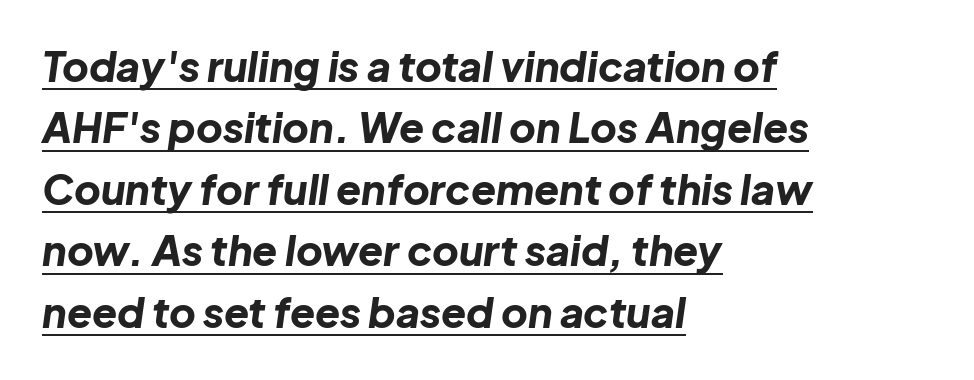
Q: Is the text bold? A: Yes.
Q: Is the text italic (slanted)? A: Yes, it leans right by about 8 degrees.
Q: Is the text underlined? A: Yes.
Q: How is the paragraph aligned? A: Left-aligned.
Q: Is the spacing between letters normal or unusually wide? A: Normal.
Q: Is the spacing between lines tight, normal or loose? A: Normal.
Q: Width (condensed, normal, or wide)? A: Normal.
Q: Stroke contrast? A: Low.
Q: x-height? A: Medium.
Q: Monospaced? A: No.
